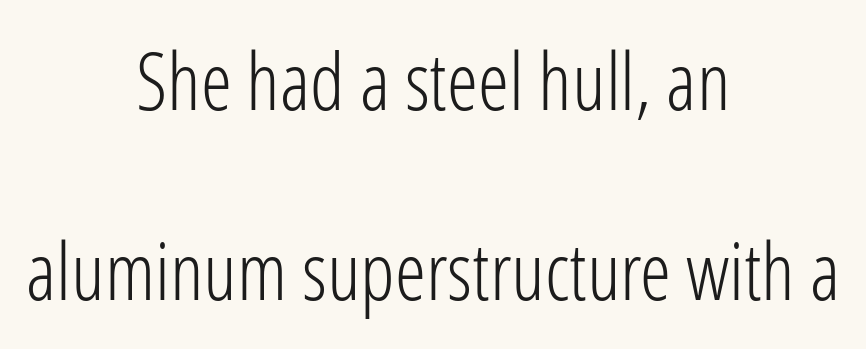
Caption: standard tracking, unaltered. Italic? Not at all — the glyphs are vertical. Ink coverage per letter is moderate at most. Honestly, the rows look like they've been pulled way apart. Check the space under the baseline: it is left empty.
